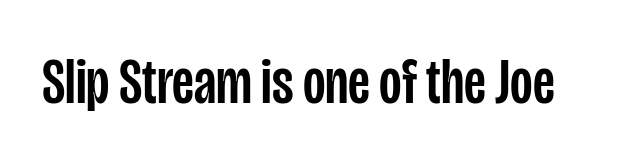
Is this a fixed-width face? No — the glyphs have proportional, varying widths. Underlining? Definitely not there. In terms of posture, this sample is upright. The face used here is rendered with its standard letterfit. The glyphs in this specimen are sans serif.
